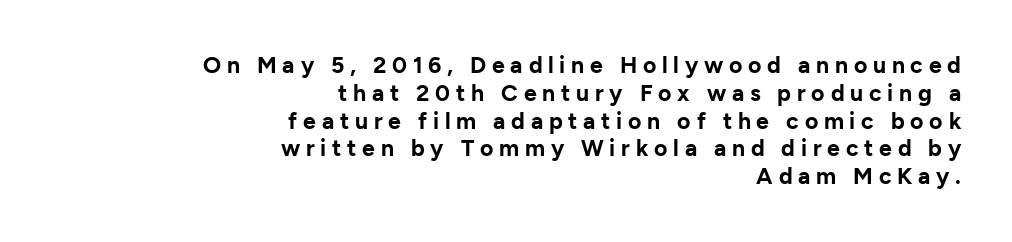
{"italic": "no", "bold": "yes", "underline": "no", "align": "right", "line_spacing_ratio": 1.21, "letter_spacing": "wide", "letter_spacing_em": 0.25, "glyph_px": 23}
